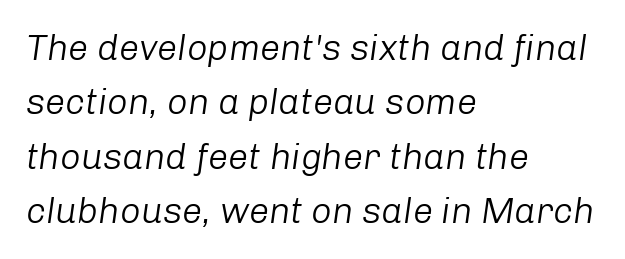
Q: Is the text bold? A: No.
Q: Is the text italic (slanted)? A: Yes, it leans right by about 8 degrees.
Q: Is the text underlined? A: No.
Q: How is the paragraph aligned? A: Left-aligned.
Q: Is the spacing between letters normal or unusually wide? A: Normal.
Q: Is the spacing between lines tight, normal or loose? A: Normal.
Q: Width (condensed, normal, or wide)? A: Normal.
Q: Stroke contrast? A: Low.
Q: x-height? A: Medium.
Q: Monospaced? A: No.
